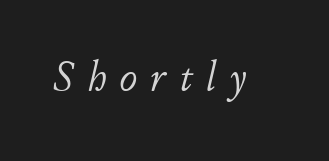
The image shows 44 px light type, italic (leaning right); set unusually wide letter spacing (+0.3 em), not underlined; low stroke contrast and a small x-height.
